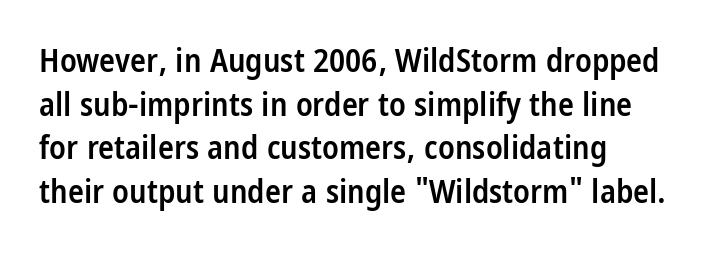
The image shows 33 px semibold, condensed sans-serif type, upright; set normal line spacing (1.32x), normal letter spacing, not underlined; low stroke contrast and a large x-height.
